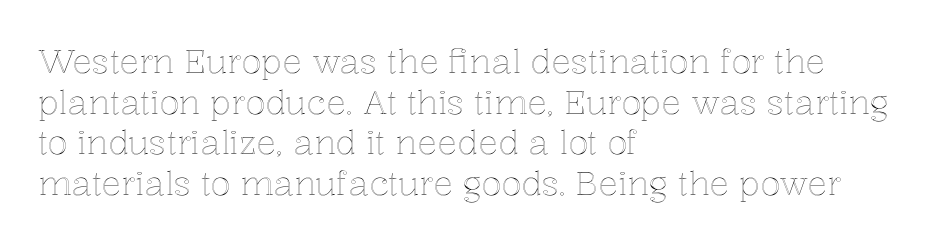
The image shows 33 px text type, upright; set left-aligned, line spacing 1.23x, normal letter spacing, not underlined; a medium x-height.
